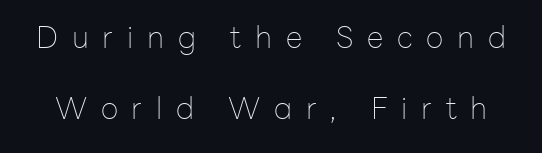
The image shows 30 px thin sans-serif type, upright; set loose line spacing (2.37x), unusually wide letter spacing (+0.46 em), not underlined; low stroke contrast and a medium x-height.
